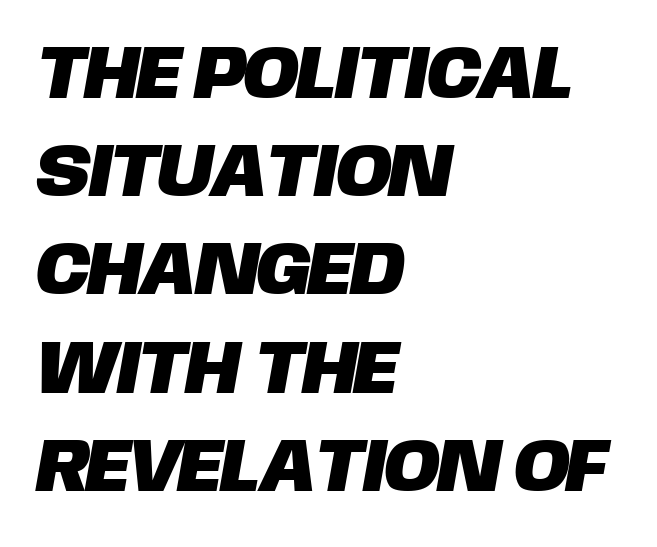
Q: Is the typeface a serif or a sans-serif typeface? A: Sans-serif.
Q: Is the text underlined? A: No.
Q: How is the paragraph aligned? A: Left-aligned.
Q: Is the spacing between letters normal or unusually wide? A: Normal.
Q: Is the spacing between lines tight, normal or loose? A: Normal.
Q: Width (condensed, normal, or wide)? A: Normal.
Q: Stroke contrast? A: Low.
Q: x-height? A: Large.
Q: Monospaced? A: No.
